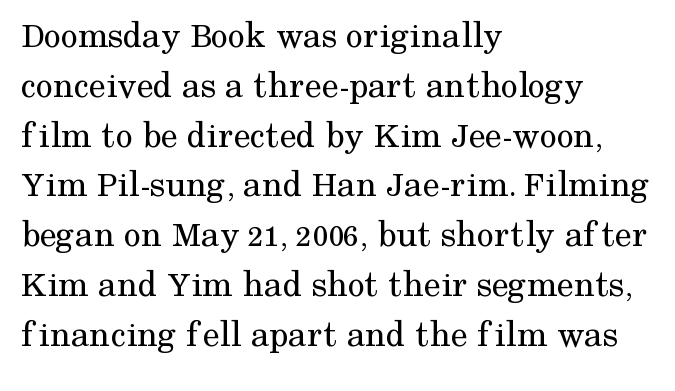
Q: Is the text bold? A: No.
Q: Is the text italic (slanted)? A: No, it is upright.
Q: Is the typeface a serif or a sans-serif typeface? A: Serif.
Q: Is the text underlined? A: No.
Q: How is the paragraph aligned? A: Left-aligned.
Q: Is the spacing between letters normal or unusually wide? A: Normal.
Q: Is the spacing between lines tight, normal or loose? A: Normal.
Q: Width (condensed, normal, or wide)? A: Normal.
Q: Stroke contrast? A: Medium.
Q: x-height? A: Medium.
Q: Monospaced? A: No.
